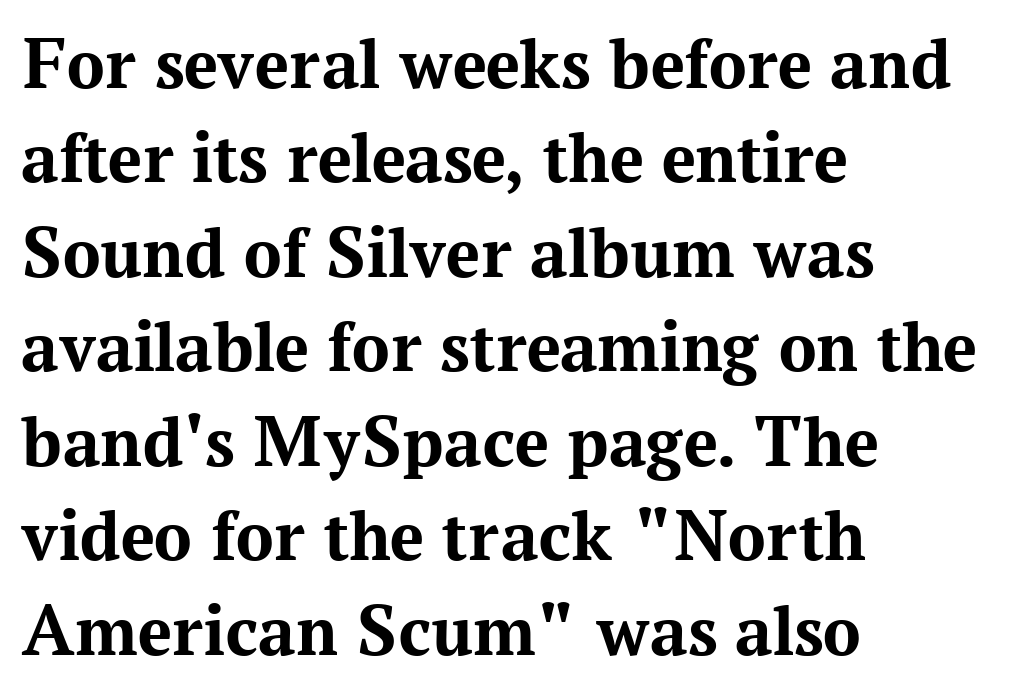
The space directly below the letters is spotless. On the weight axis this lands at bold, roughly 700. Inter-character spacing is left at the font's built-in metrics. The passage shown is typed in a proportional face where columns would drift.
